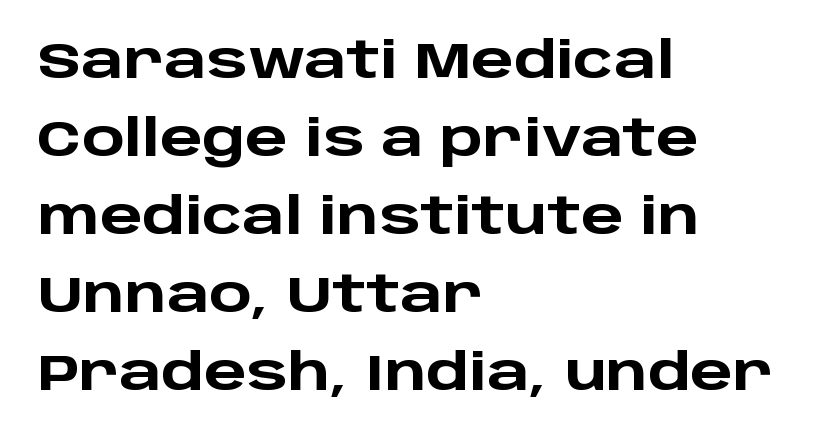
The image shows 50 px heavy, wide sans-serif type, upright; set left-aligned, normal line spacing (1.56x), normal letter spacing, not underlined; low stroke contrast and a large x-height.
